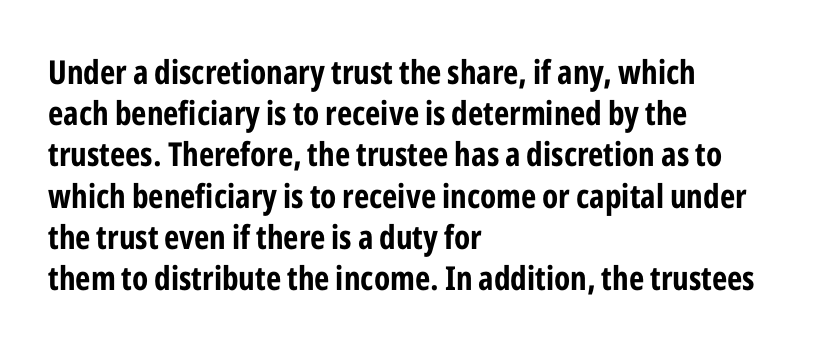
Q: Is the text bold? A: Yes.
Q: Is the text italic (slanted)? A: No, it is upright.
Q: Is the typeface a serif or a sans-serif typeface? A: Sans-serif.
Q: Is the text underlined? A: No.
Q: How is the paragraph aligned? A: Left-aligned.
Q: Is the spacing between letters normal or unusually wide? A: Normal.
Q: Is the spacing between lines tight, normal or loose? A: Normal.
Q: Width (condensed, normal, or wide)? A: Condensed.
Q: Stroke contrast? A: Low.
Q: x-height? A: Medium.
Q: Monospaced? A: No.
